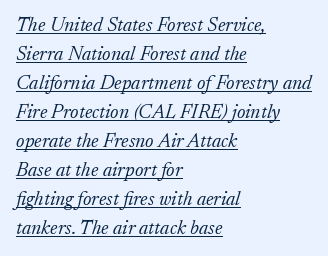
{"italic": "yes", "lean": "right", "slant_degrees": 17, "bold": "no", "underline": "yes", "align": "left", "line_spacing": "normal", "line_spacing_ratio": 1.45, "letter_spacing": "normal", "letter_spacing_em": 0.0, "glyph_px": 20}
